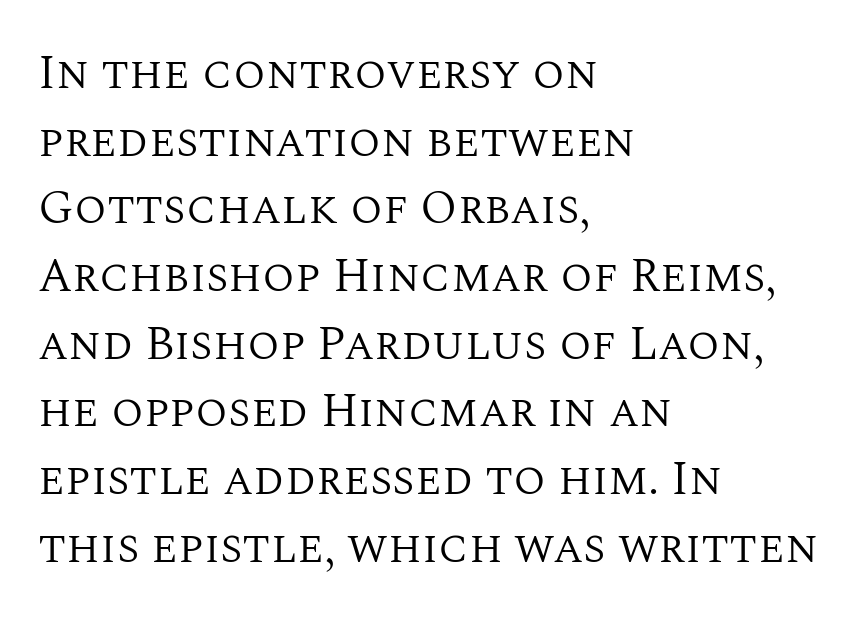
{"serif": "yes", "italic": "no", "bold": "no", "weight": "regular", "width": "normal", "stroke_contrast": "medium", "x_height": "large", "monospaced": "no", "underline": "no", "align": "left", "line_spacing": "normal", "line_spacing_ratio": 1.44, "letter_spacing": "normal", "letter_spacing_em": 0.0, "glyph_px": 47}
